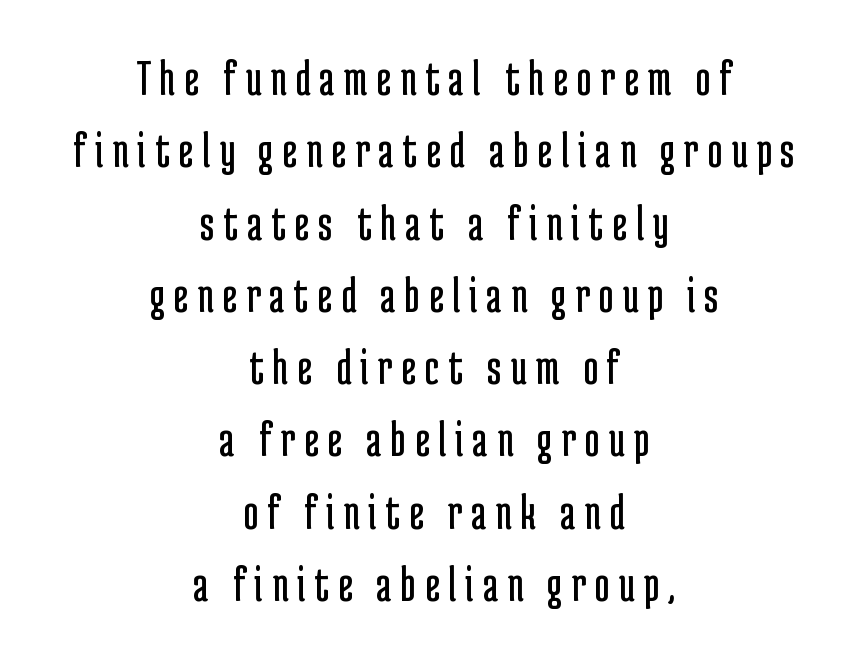
Looks like regular typesetting: each glyph gets only the width it needs. What kind of face is this? One without serifs — a sans. Layout note: lines centered. No italicization has been applied; the sample stays upright.
